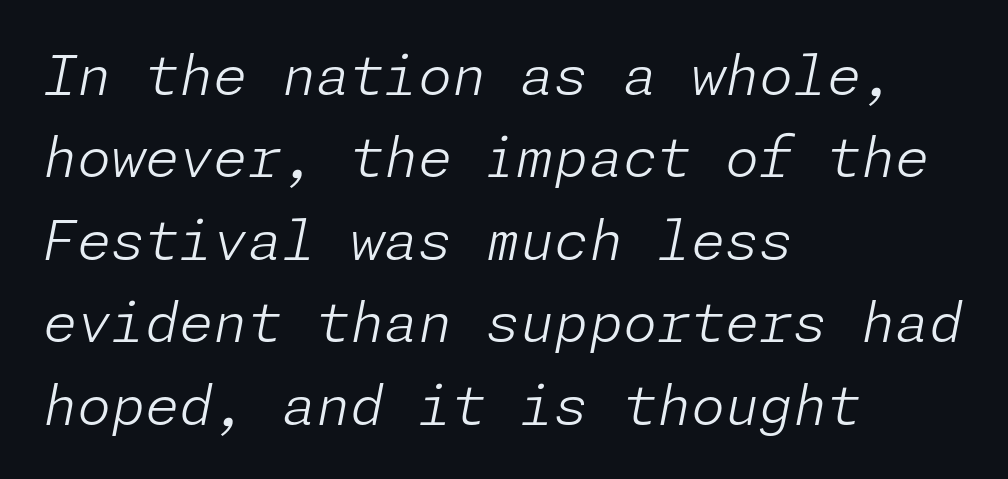
The image shows 55 px light type, italic (leaning right); set left-aligned, normal line spacing (1.5x), normal letter spacing, not underlined; low stroke contrast and a medium x-height.
